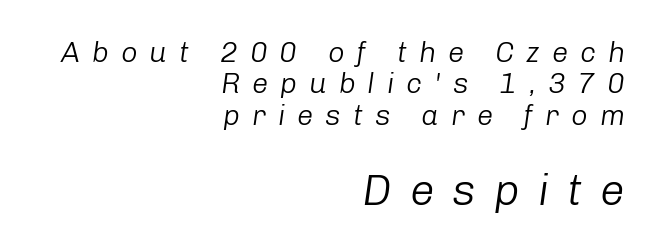
{"italic": "yes", "lean": "right", "slant_degrees": 8, "bold": "no", "weight": "light", "width": "normal", "stroke_contrast": "low", "x_height": "medium", "monospaced": "no", "underline": "no", "align": "right", "line_spacing": "tight", "line_spacing_ratio": 1.08, "letter_spacing": "wide", "letter_spacing_em": 0.41, "larger_block": "second", "size_ratio": 1.52, "glyph_px": 44}
